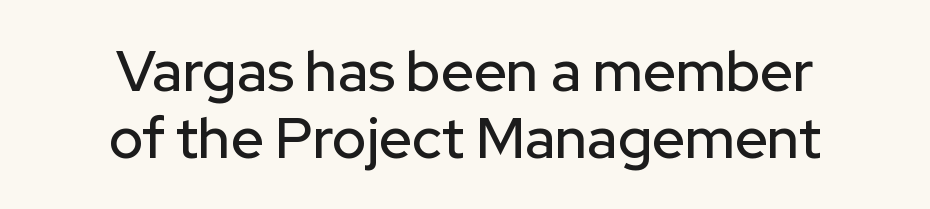
Characters remain perfectly vertical along every line. Type without underlining. Nothing unusual about the tracking: characters are spaced as the font intends. Character widths vary here, with narrow letters taking less room than wide ones. What kind of face is this? One without serifs — a sans.
